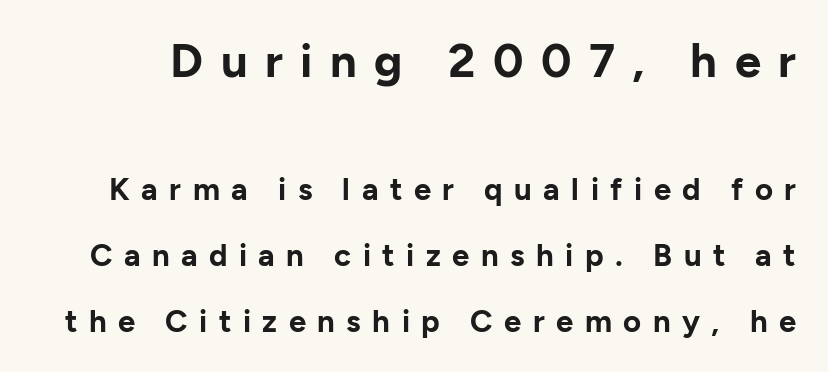
The image shows 47 px bold sans-serif type, upright; set loose line spacing (2.13x), unusually wide letter spacing (+0.37 em), not underlined; the first (top) block is 1.52x larger; low stroke contrast and a medium x-height.
